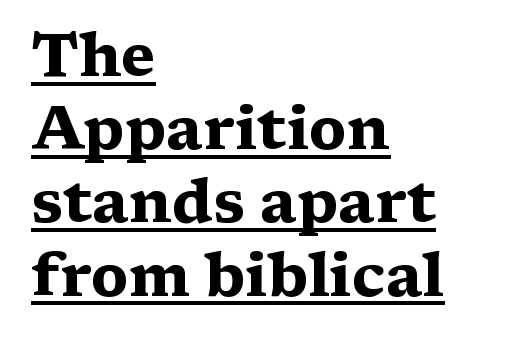
The image shows 60 px heavy, wide serif type, upright; set left-aligned, line spacing 1.22x, normal letter spacing, underlined; medium stroke contrast and a medium x-height.
